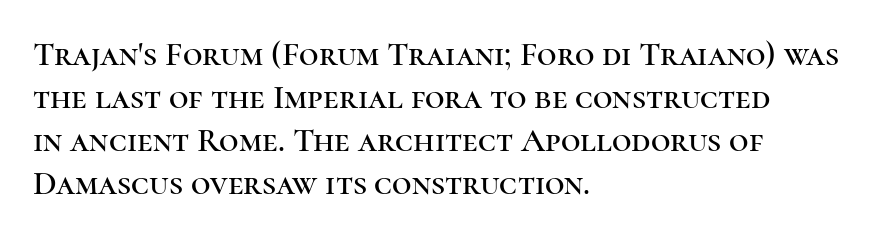
{"serif": "yes", "italic": "no", "width": "normal", "stroke_contrast": "high", "x_height": "medium", "monospaced": "no", "underline": "no", "align": "left", "line_spacing": "normal", "line_spacing_ratio": 1.26, "letter_spacing": "normal", "letter_spacing_em": 0.0, "glyph_px": 34}
